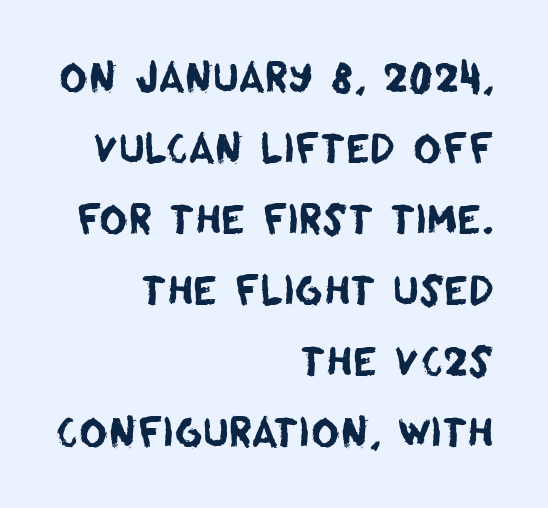
Each letter keeps its own natural width here, so spacing adapts to shape. The space beneath each line is pristine and unruled. Nope, no serifs anywhere on these letters. Nothing unusual about the tracking: characters are spaced as the font intends. In CSS terms this would be text-align: right.
